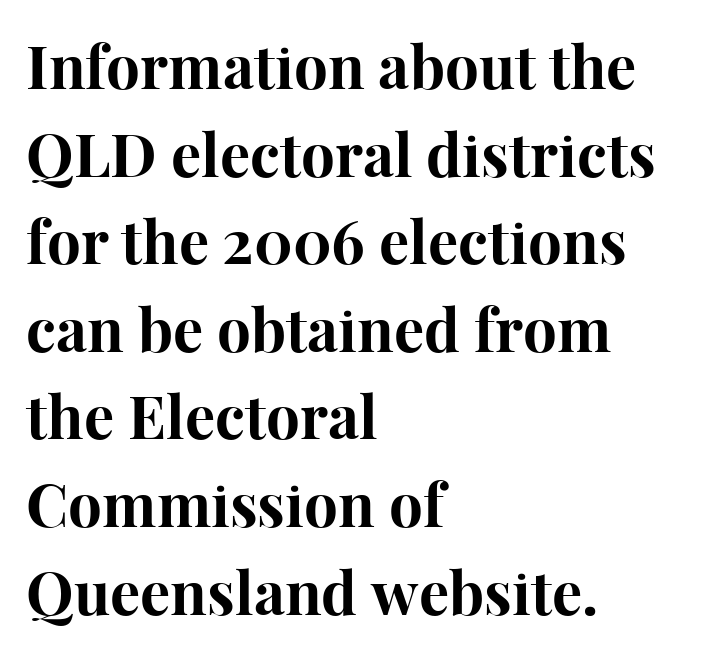
The designer went with a serif here, giving each stem small feet. Caption: standard tracking, unaltered. Line starts are locked; line ends wander. The letters advance in unequal steps, a hallmark of proportional type.
